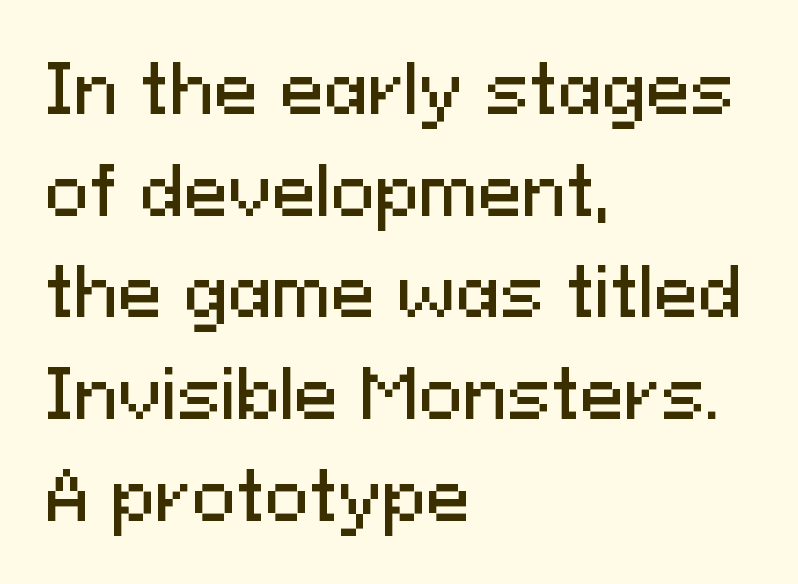
The image shows 66 px sans-serif type, upright; set left-aligned, normal line spacing (1.54x), normal letter spacing, not underlined; medium stroke contrast and a medium x-height.
